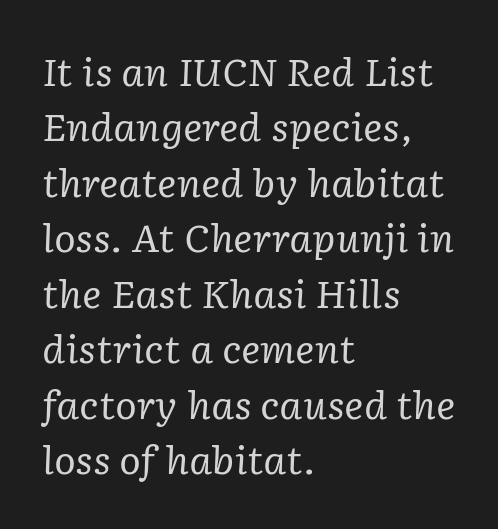
{"serif": "yes", "italic": "yes", "lean": "right", "slant_degrees": 2, "bold": "no", "weight": "regular", "width": "normal", "stroke_contrast": "low", "x_height": "medium", "monospaced": "no", "underline": "no", "align": "left", "line_spacing": "normal", "line_spacing_ratio": 1.5, "letter_spacing": "normal", "letter_spacing_em": 0.0, "glyph_px": 37}
